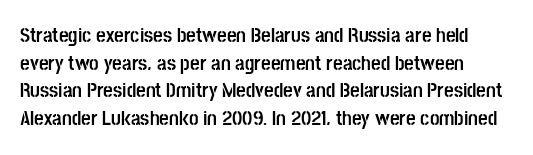
When letters stand straight like this, we call the style roman or upright. The area under the type is left untouched. Bold? Absolutely — the strokes are thick and heavy. Each word holds together tightly as a unit, with standard inter-letter gaps.
